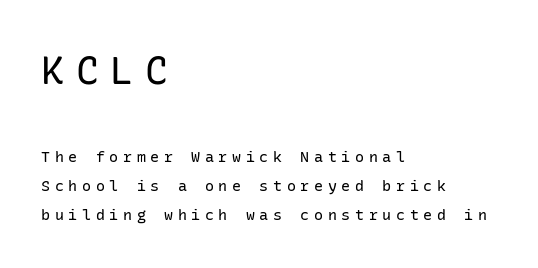
The image shows 38 px regular-weight sans-serif type, upright; set left-aligned, loose line spacing (1.94x), unusually wide letter spacing (+0.31 em), not underlined; the first (top) block is 2.53x larger; low stroke contrast and a medium x-height.
